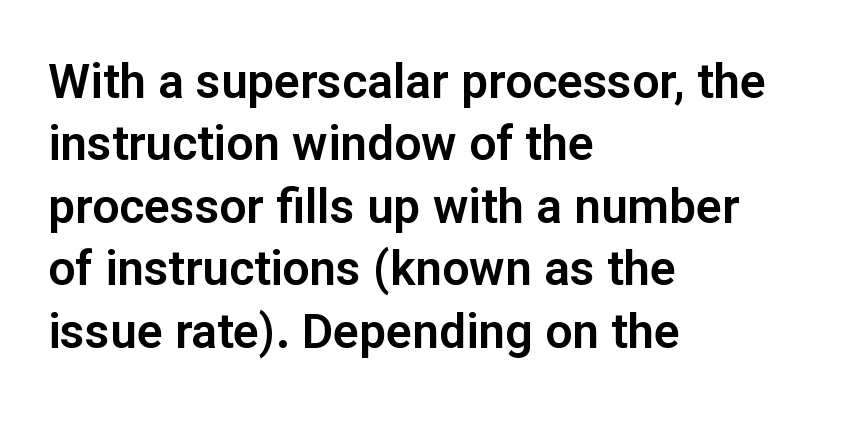
Typeset ragged right — the left edge is the straight one. These lines are rendered in a variable-pitch font. Decoration check: the copy has no underline. In terms of letterspacing, this is plain default setting. When letters stand straight like this, we call the style roman or upright. The leading is moderate, giving the passage an even texture.
